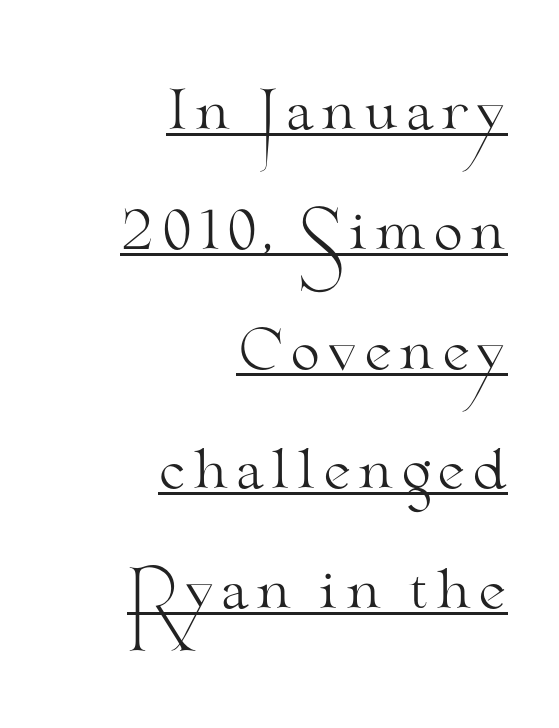
{"serif": "yes", "italic": "no", "bold": "no", "weight": "light", "width": "wide", "stroke_contrast": "medium", "x_height": "small", "monospaced": "no", "underline": "yes", "align": "right", "line_spacing": "loose", "line_spacing_ratio": 2.26, "glyph_px": 53}
